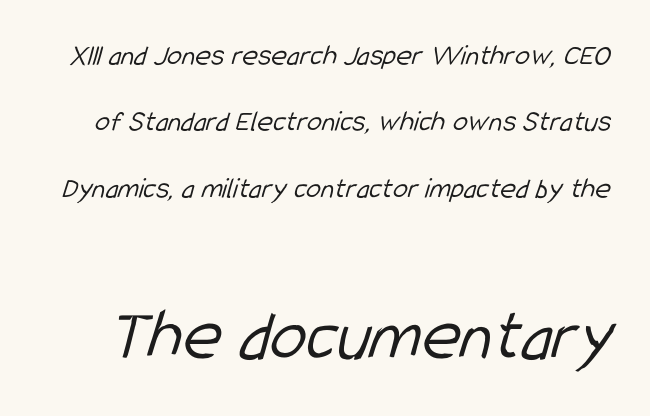
The image shows 74 px light, condensed sans-serif type; set loose line spacing (2.21x), normal letter spacing, not underlined; the second (bottom) block is 2.47x larger; low stroke contrast and a medium x-height.
